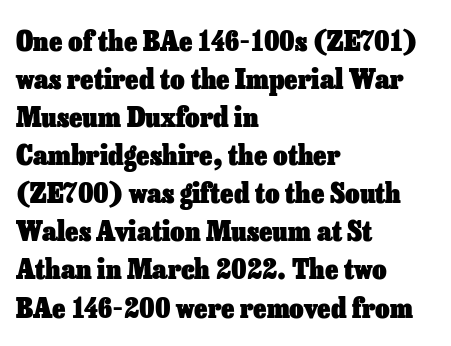
The image shows 28 px heavy type, upright; set left-aligned, normal line spacing (1.36x), normal letter spacing, not underlined; low stroke contrast and a medium x-height.
